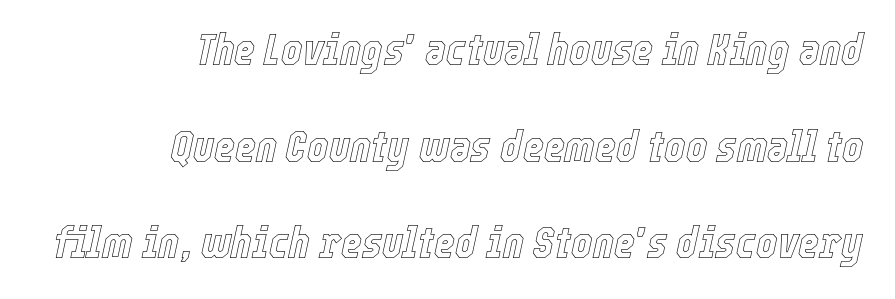
{"italic": "yes", "lean": "right", "slant_degrees": 12, "width": "condensed", "x_height": "medium", "monospaced": "no", "underline": "no", "align": "right", "line_spacing": "loose", "line_spacing_ratio": 2.15, "letter_spacing": "normal", "letter_spacing_em": 0.0, "glyph_px": 45}
